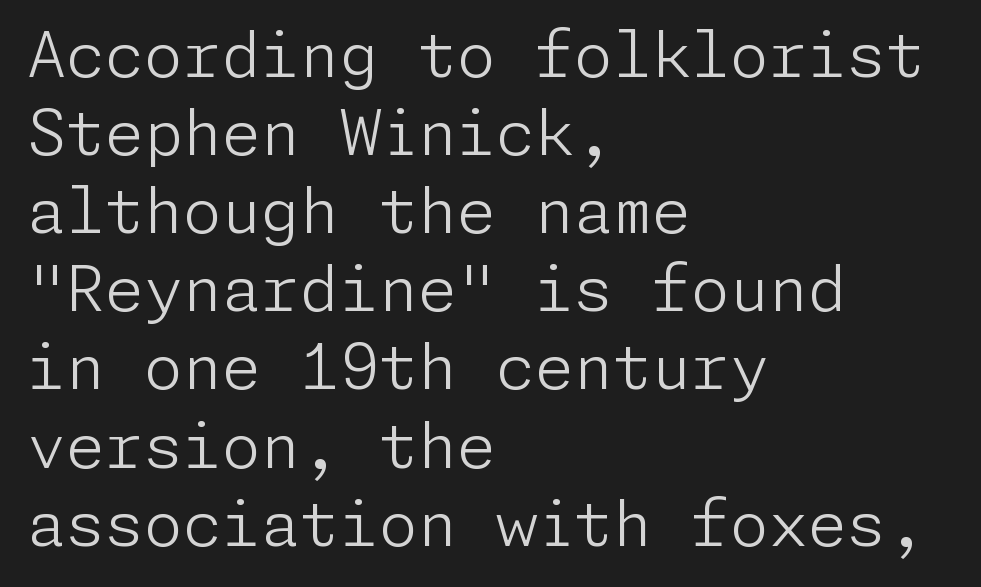
Just letters on the line, the space beneath them empty. Horizontal alignment here is leftward, the default for most running prose. Default kerning and tracking; the words read as compact shapes. Does the type have serifs? No, each stem ends abruptly.
